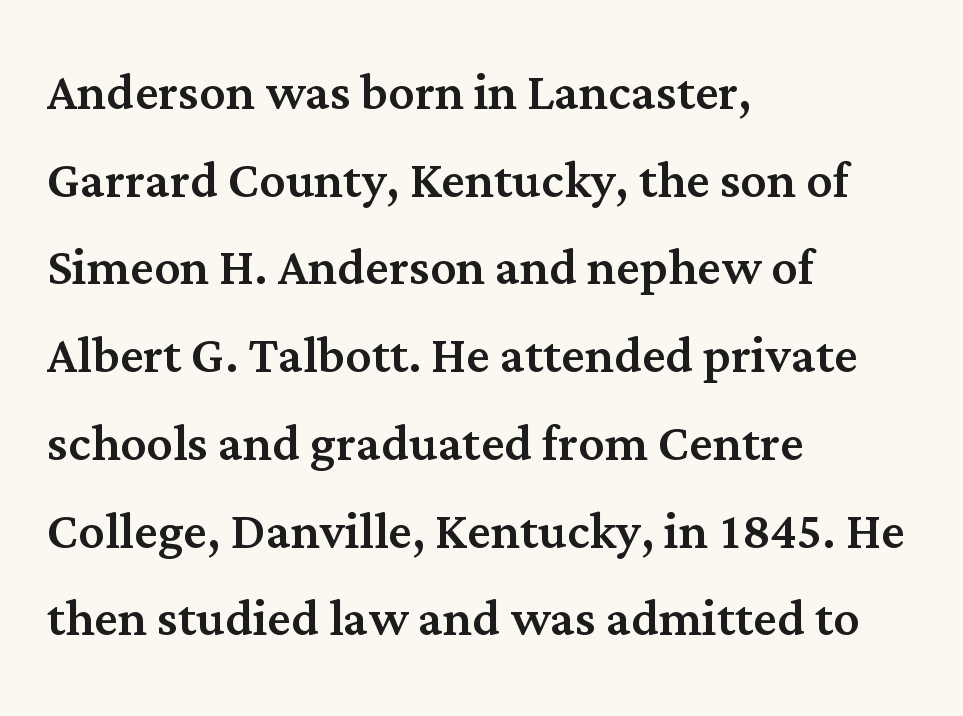
Q: Is the text italic (slanted)? A: No, it is upright.
Q: Is the typeface a serif or a sans-serif typeface? A: Serif.
Q: Is the text underlined? A: No.
Q: How is the paragraph aligned? A: Left-aligned.
Q: Is the spacing between letters normal or unusually wide? A: Normal.
Q: Is the spacing between lines tight, normal or loose? A: Normal.
Q: Width (condensed, normal, or wide)? A: Normal.
Q: Stroke contrast? A: Medium.
Q: x-height? A: Medium.
Q: Monospaced? A: No.
